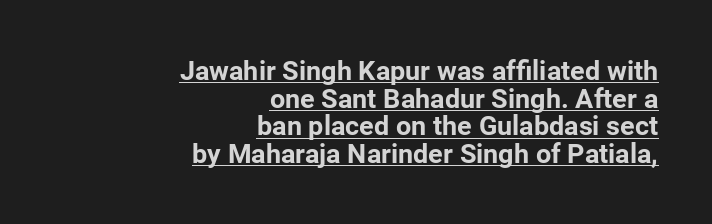
The image shows 27 px bold type, upright; set right-aligned, tight line spacing (1.02x), normal letter spacing, underlined.
